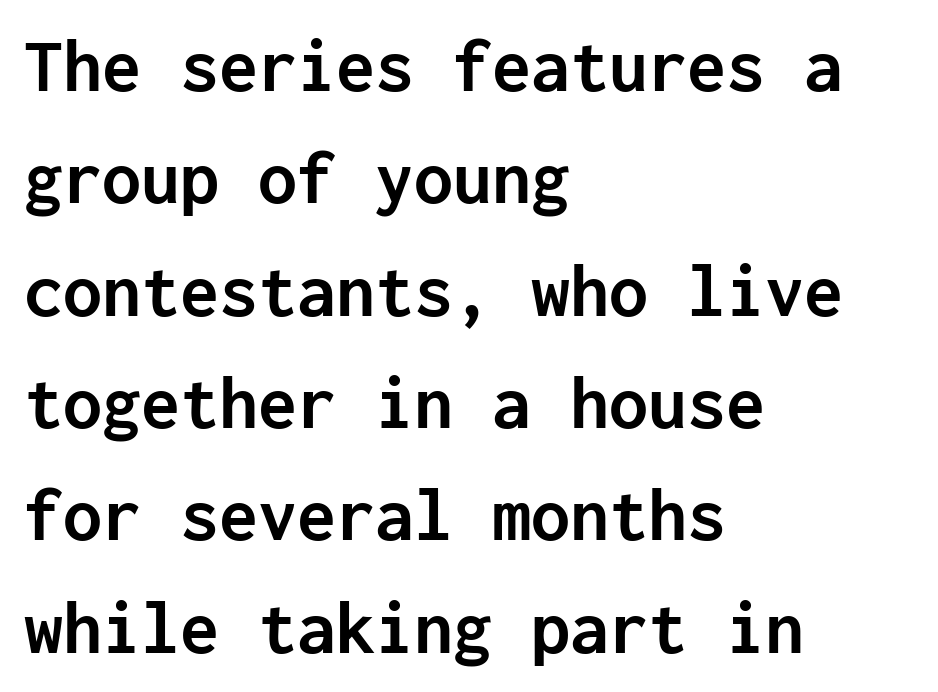
{"serif": "no", "italic": "no", "bold": "yes", "weight": "semibold", "width": "normal", "stroke_contrast": "low", "x_height": "medium", "monospaced": "yes", "underline": "no", "align": "left", "line_spacing": "normal", "line_spacing_ratio": 1.44, "letter_spacing": "normal", "letter_spacing_em": 0.0, "glyph_px": 78}
